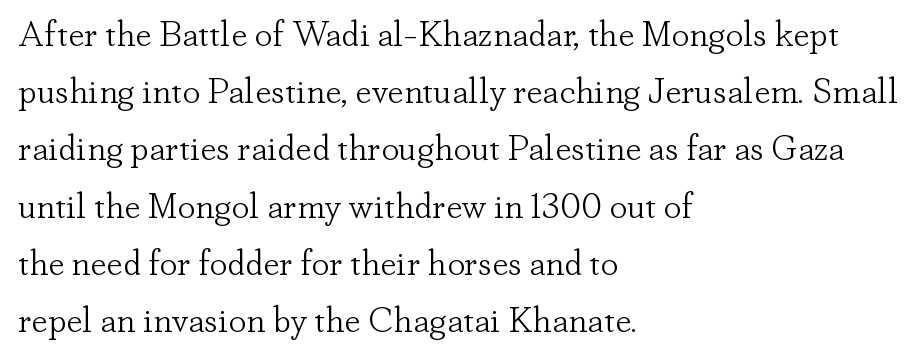
Characters remain perfectly vertical along every line. Alignment: flush left. Proportional: the letters do not fall into vertical columns. A light-to-regular cut is what we see here.
